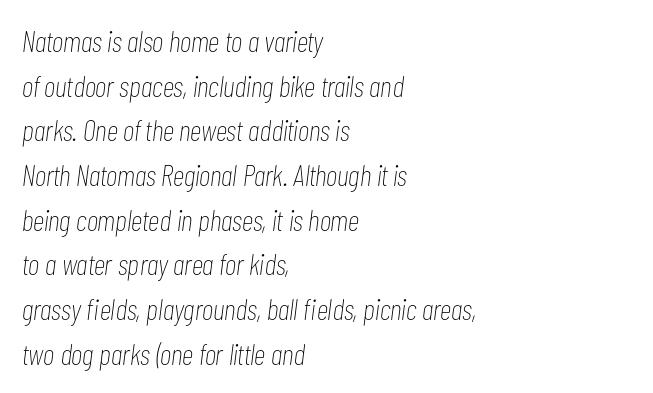
{"italic": "yes", "lean": "right", "slant_degrees": 7, "bold": "no", "weight": "thin", "width": "condensed", "stroke_contrast": "low", "x_height": "medium", "monospaced": "no", "underline": "no", "align": "left", "line_spacing": "normal", "line_spacing_ratio": 1.49, "letter_spacing": "normal", "letter_spacing_em": 0.0, "glyph_px": 30}
